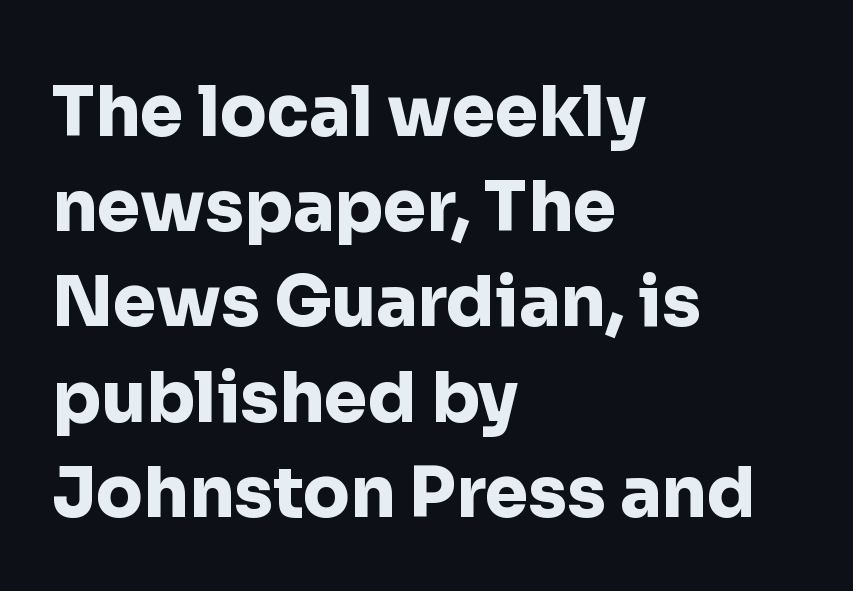
The image shows 69 px heavy sans-serif type, upright; set left-aligned, normal line spacing (1.38x), normal letter spacing, not underlined; low stroke contrast and a medium x-height.
